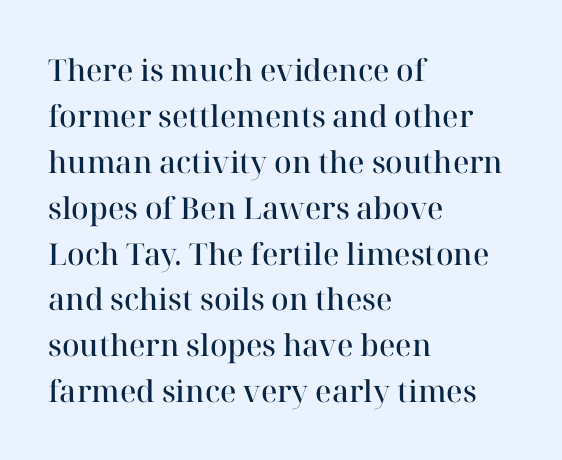
{"serif": "yes", "italic": "no", "bold": "semi", "weight": "semibold", "width": "normal", "stroke_contrast": "high", "x_height": "medium", "monospaced": "no", "underline": "no", "align": "left", "line_spacing": "normal", "line_spacing_ratio": 1.53, "letter_spacing": "normal", "letter_spacing_em": 0.0, "glyph_px": 30}
